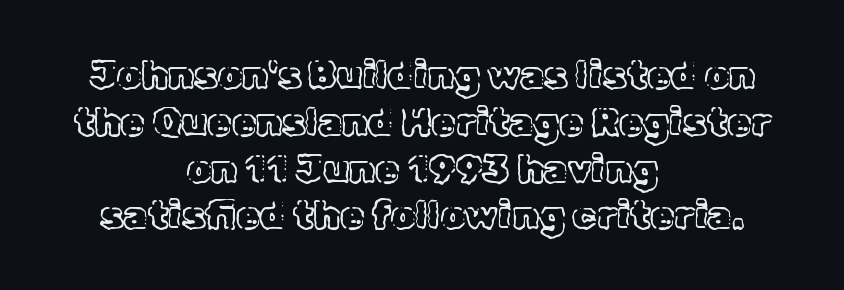
The image shows 39 px text type, upright; set centered, line spacing 1.2x, normal letter spacing, not underlined; a medium x-height.
